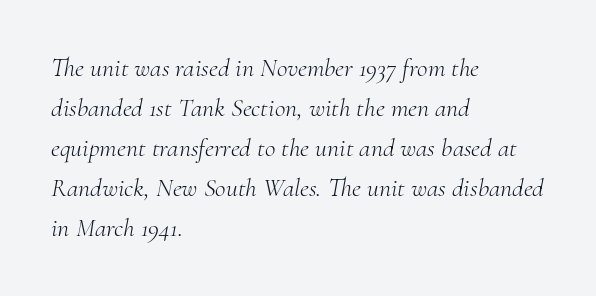
Q: Is the text bold? A: No.
Q: Is the text italic (slanted)? A: Yes, it leans right by about 10 degrees.
Q: Is the text underlined? A: No.
Q: How is the paragraph aligned? A: Left-aligned.
Q: Is the spacing between letters normal or unusually wide? A: Normal.
Q: Is the spacing between lines tight, normal or loose? A: Normal.
